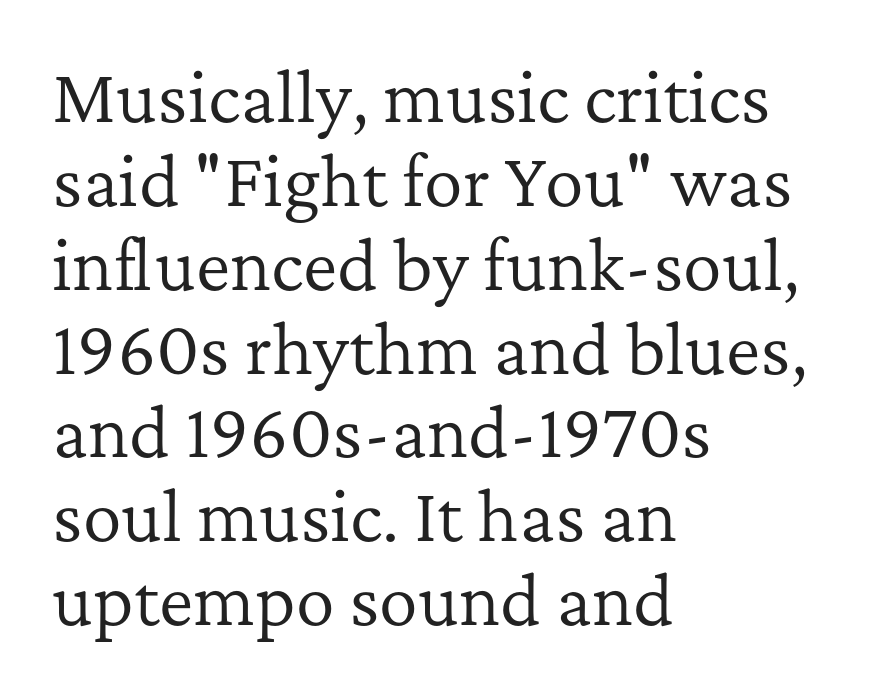
The image shows 65 px regular-weight serif type, upright; set left-aligned, normal line spacing (1.29x), normal letter spacing, not underlined; low stroke contrast and a medium x-height.
